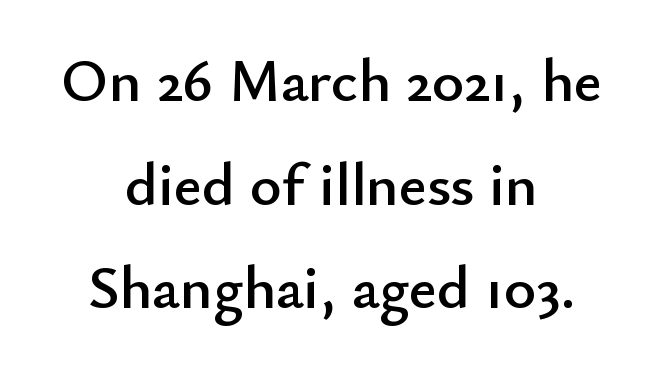
Nobody touched the tracking dial on this one. If you folded the block vertically in half, each line would mirror itself in length. Regarding serifs, this sample does without them. Does the leading feel generous? No, just average.
